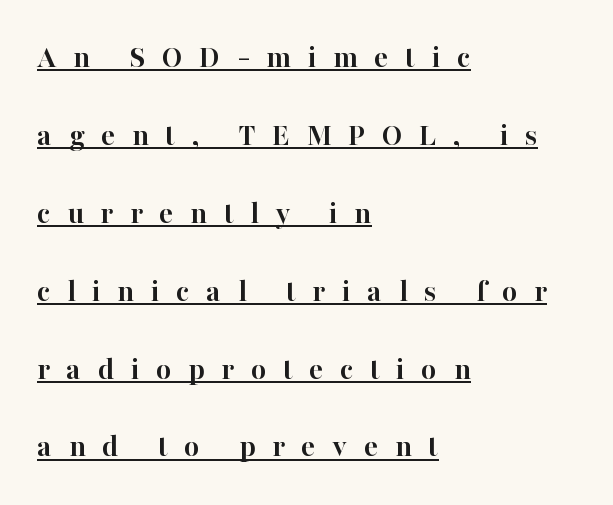
{"serif": "yes", "italic": "no", "bold": "yes", "weight": "semibold", "width": "normal", "stroke_contrast": "high", "x_height": "medium", "monospaced": "no", "underline": "yes", "align": "left", "line_spacing": "loose", "line_spacing_ratio": 2.36, "letter_spacing": "wide", "letter_spacing_em": 0.5, "glyph_px": 33}
